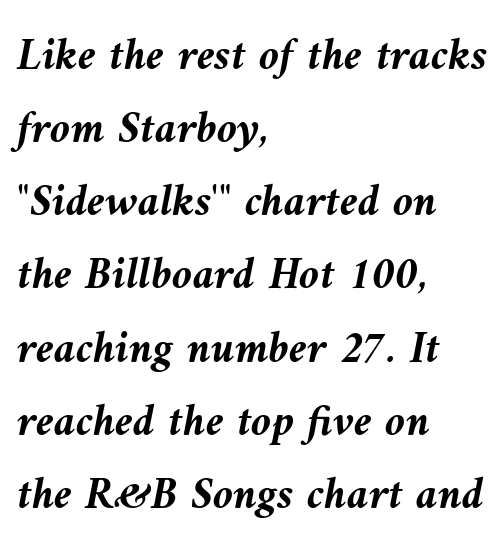
The paragraph has a hard left edge and a soft right edge. Honestly, there is no underline to notice here at all. What's the leading like? Ordinary, nothing unusual. Proportional: the letters do not fall into vertical columns. The rendering applies a slant to the glyphs. Weight check: bold — yes, fully.
